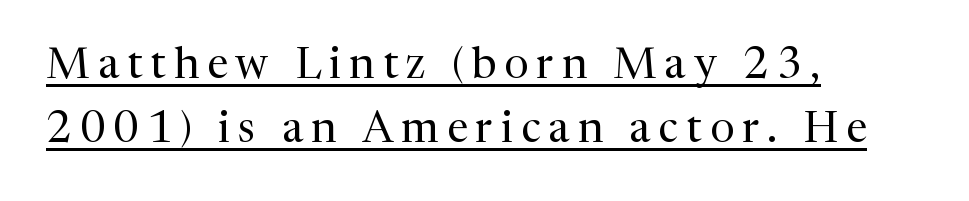
Heft: none added — not bold. Type style note: has serifs. The paragraph has a hard left edge and a soft right edge. Do the letters lean? They stand straight.
